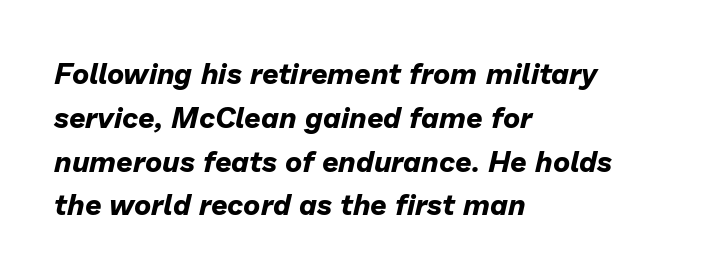
Q: Is the text bold? A: Yes.
Q: Is the text italic (slanted)? A: Yes, it leans right by about 13 degrees.
Q: Is the text underlined? A: No.
Q: How is the paragraph aligned? A: Left-aligned.
Q: Is the spacing between letters normal or unusually wide? A: Normal.
Q: Is the spacing between lines tight, normal or loose? A: Normal.
Q: Width (condensed, normal, or wide)? A: Normal.
Q: Stroke contrast? A: Low.
Q: x-height? A: Medium.
Q: Monospaced? A: No.
